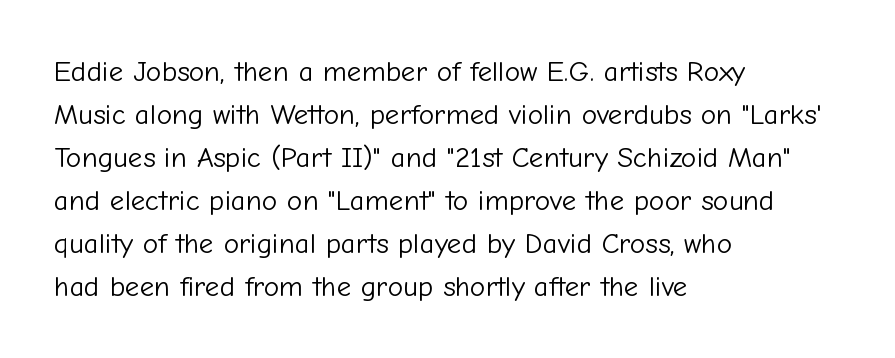
Observe the absence of serifs on each vertical stroke in this sample. Posture: straight, roman, zero tilt. Short and long lines alike share a common starting point at left. Letter spacing: default.
